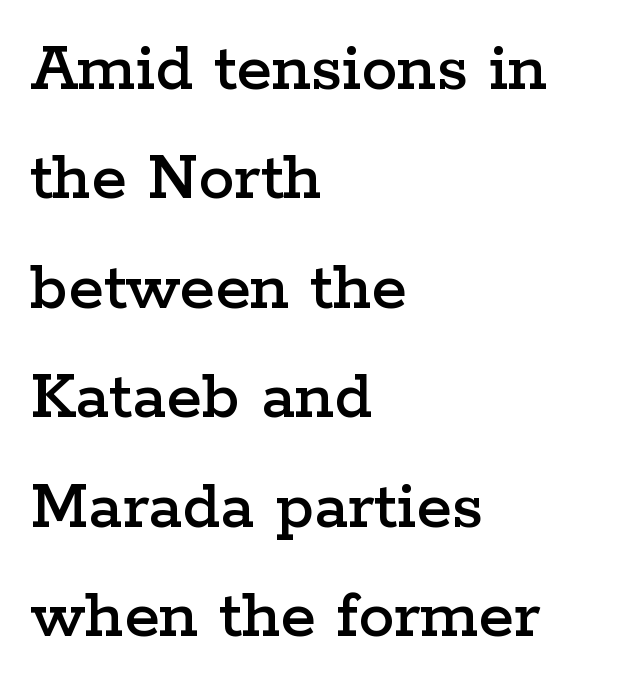
{"serif": "yes", "italic": "no", "width": "wide", "stroke_contrast": "low", "x_height": "medium", "monospaced": "no", "underline": "no", "align": "left", "line_spacing": "normal", "line_spacing_ratio": 1.52, "letter_spacing": "normal", "letter_spacing_em": 0.0, "glyph_px": 72}
